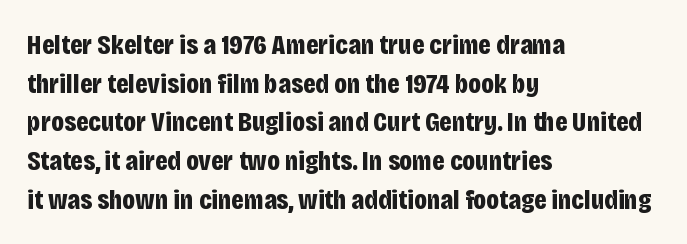
The image shows 28 px bold, condensed sans-serif type, upright; set left-aligned, normal line spacing (1.38x), normal letter spacing, not underlined; low stroke contrast and a large x-height.
